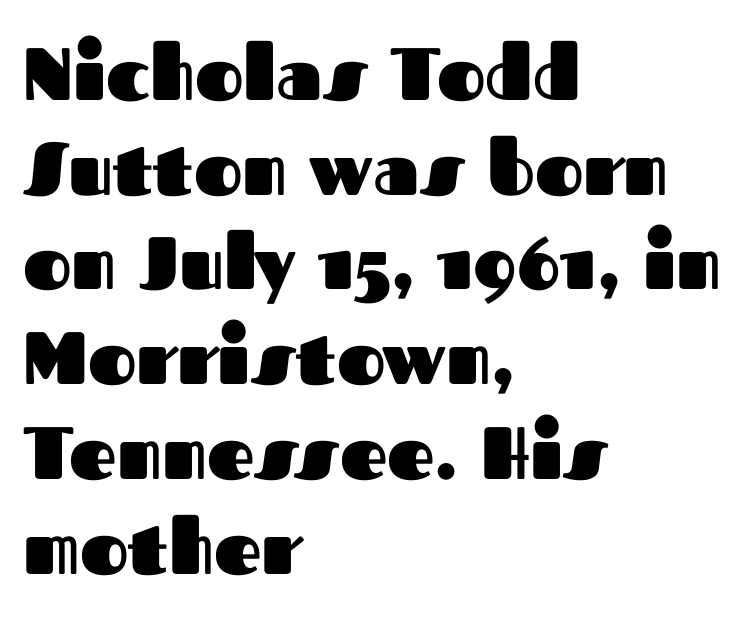
The image shows 74 px heavy sans-serif type, upright; set left-aligned, normal line spacing (1.28x), normal letter spacing, not underlined; medium stroke contrast and a medium x-height.
